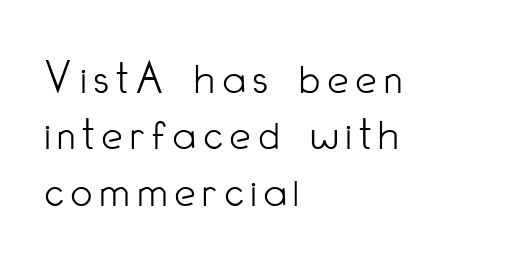
Typeset ragged right — the left edge is the straight one. In terms of letterform style, serifs are entirely absent. The lettering holds an erect, upright posture throughout. This sample has the flowing, uneven cadence of proportional lettering. Each stroke keeps to a modest, everyday thickness or less. Descenders hang freely into open space.
